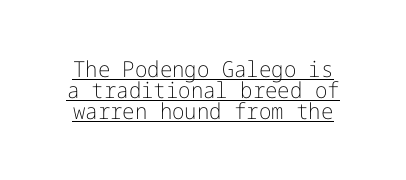
The image shows 22 px text type, upright; set tight line spacing (0.96x), normal letter spacing, underlined.
